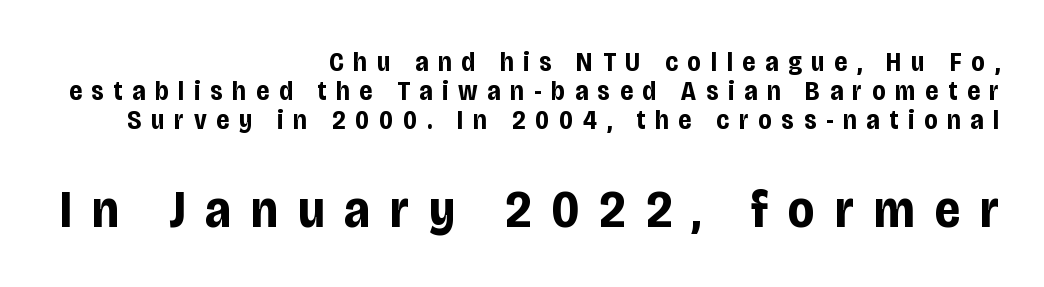
In terms of letterspacing, this is a distinctly airy, spread setting. You can tell it's not italic because the verticals are truly vertical. Larger block? The one below; the one above is distinctly smaller. The passage shown is typed in a proportional face where columns would drift.
